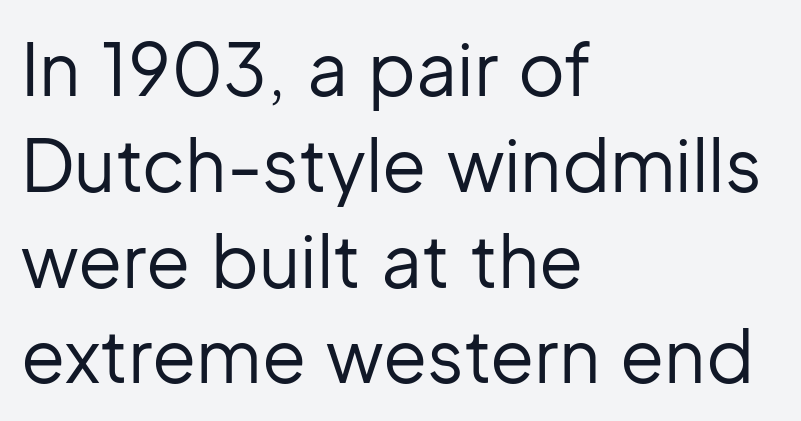
The image shows 72 px regular-weight sans-serif type, upright; set left-aligned, normal line spacing (1.33x), normal letter spacing, not underlined; low stroke contrast and a medium x-height.
